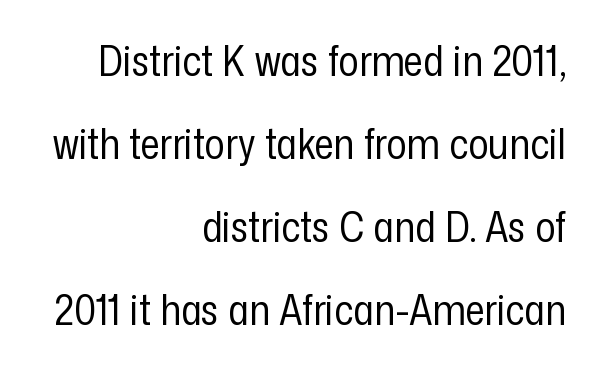
Letterform terminals end flat and unadorned throughout the passage. Does the leading feel generous? Absolutely, it's lavish. Teacher's note: observe the even right margin — that is flush-right alignment. Italic? Not at all — the glyphs are vertical. Words float on clear page, feet unadorned. Letter spacing: default.
